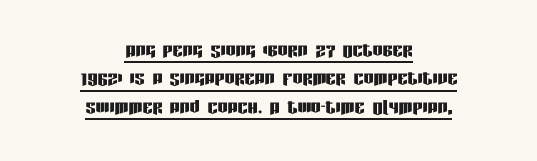
Q: Is the text italic (slanted)? A: No, it is upright.
Q: Is the text underlined? A: Yes.
Q: How is the paragraph aligned? A: Centered.
Q: Is the spacing between letters normal or unusually wide? A: Normal.
Q: Is the spacing between lines tight, normal or loose? A: Tight.
